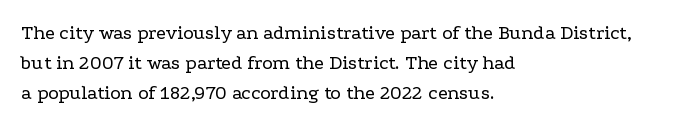
The image shows 20 px text type, upright; set left-aligned, normal line spacing (1.5x), normal letter spacing, not underlined.
